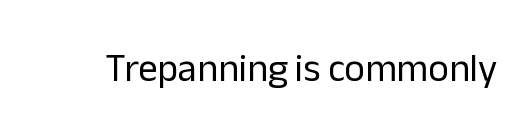
{"serif": "no", "italic": "no", "bold": "no", "weight": "regular", "width": "normal", "stroke_contrast": "low", "x_height": "medium", "monospaced": "no", "underline": "no", "letter_spacing": "normal", "letter_spacing_em": 0.0, "glyph_px": 39}
